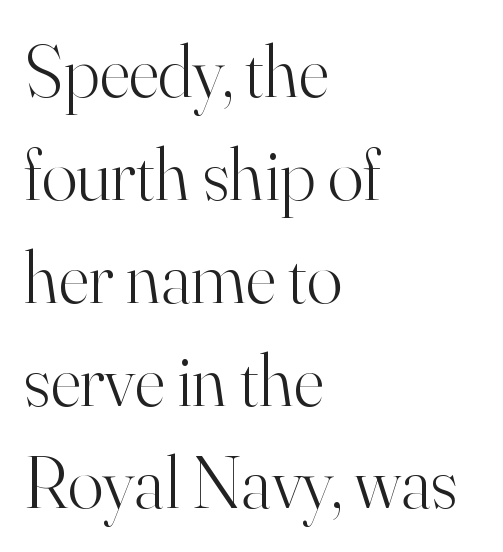
{"serif": "yes", "italic": "no", "bold": "no", "weight": "light", "width": "normal", "stroke_contrast": "high", "x_height": "small", "monospaced": "no", "underline": "no", "align": "left", "line_spacing": "normal", "line_spacing_ratio": 1.39, "letter_spacing": "normal", "letter_spacing_em": 0.0, "glyph_px": 74}
